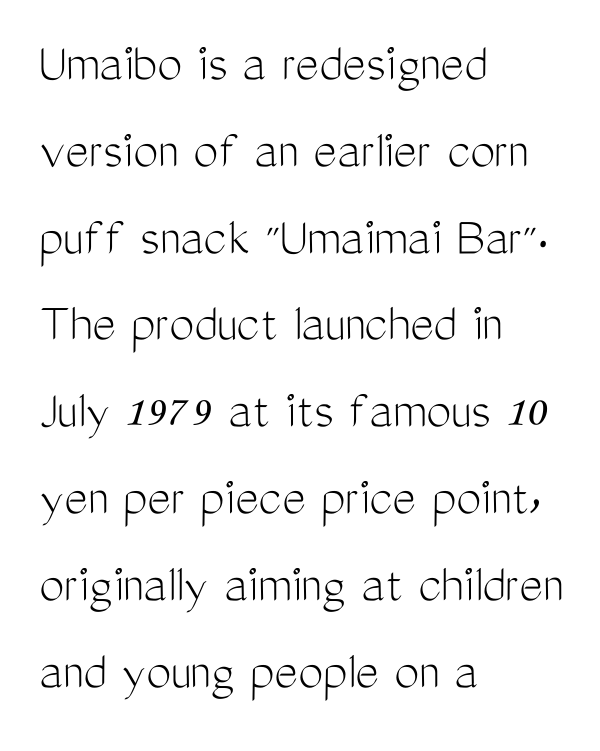
The image shows 56 px light, condensed sans-serif type, upright; set left-aligned, normal line spacing (1.55x), normal letter spacing, not underlined; medium stroke contrast and a medium x-height.
